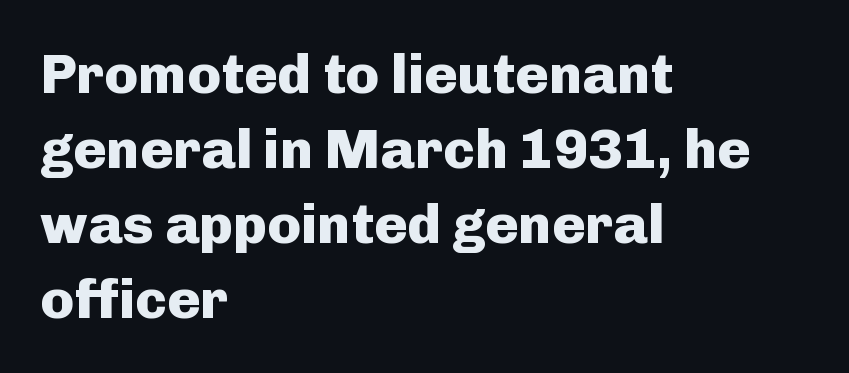
Q: Is the text bold? A: Yes.
Q: Is the text italic (slanted)? A: No, it is upright.
Q: Is the typeface a serif or a sans-serif typeface? A: Sans-serif.
Q: Is the text underlined? A: No.
Q: How is the paragraph aligned? A: Left-aligned.
Q: Is the spacing between letters normal or unusually wide? A: Normal.
Q: Is the spacing between lines tight, normal or loose? A: Normal.
Q: Width (condensed, normal, or wide)? A: Normal.
Q: Stroke contrast? A: Low.
Q: x-height? A: Medium.
Q: Monospaced? A: No.
